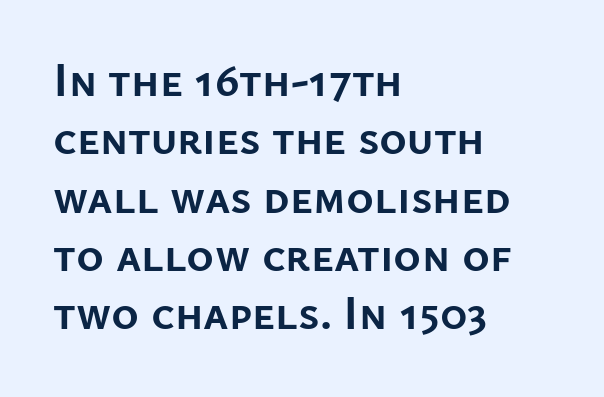
{"serif": "no", "italic": "no", "bold": "yes", "weight": "semibold", "width": "normal", "stroke_contrast": "low", "x_height": "medium", "monospaced": "no", "underline": "no", "align": "left", "line_spacing_ratio": 1.24, "letter_spacing": "normal", "letter_spacing_em": 0.0, "glyph_px": 47}
